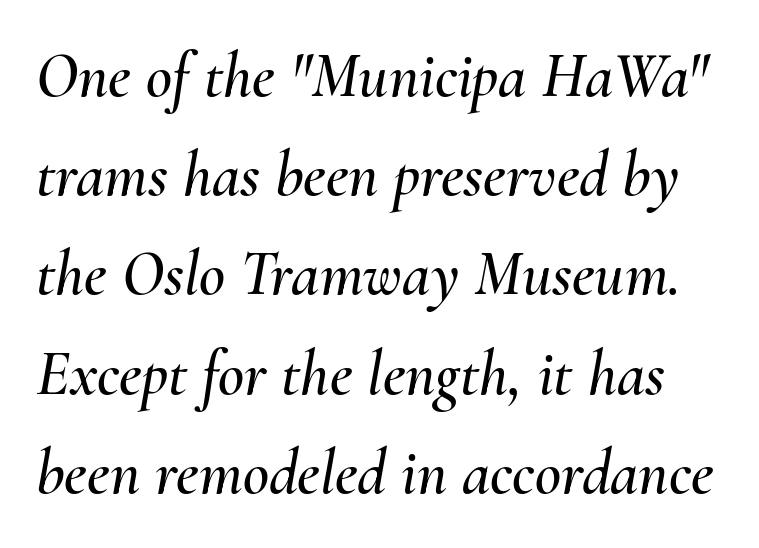
Each letter keeps its own natural width here, so spacing adapts to shape. It's the slanting kind of type. The gap between lines stays unmarked. These lines keep a tight, regular rhythm from letter to letter.
